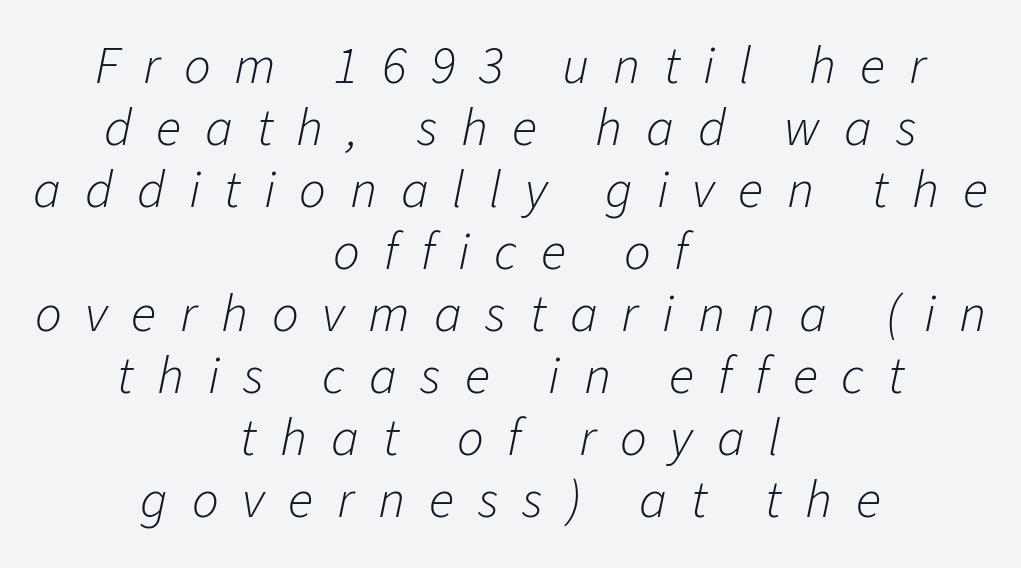
Q: Is the text bold? A: No.
Q: Is the text italic (slanted)? A: Yes, it leans right by about 11 degrees.
Q: Is the text underlined? A: No.
Q: How is the paragraph aligned? A: Centered.
Q: Is the spacing between letters normal or unusually wide? A: Unusually wide.
Q: Width (condensed, normal, or wide)? A: Normal.
Q: Stroke contrast? A: Low.
Q: x-height? A: Medium.
Q: Monospaced? A: No.
